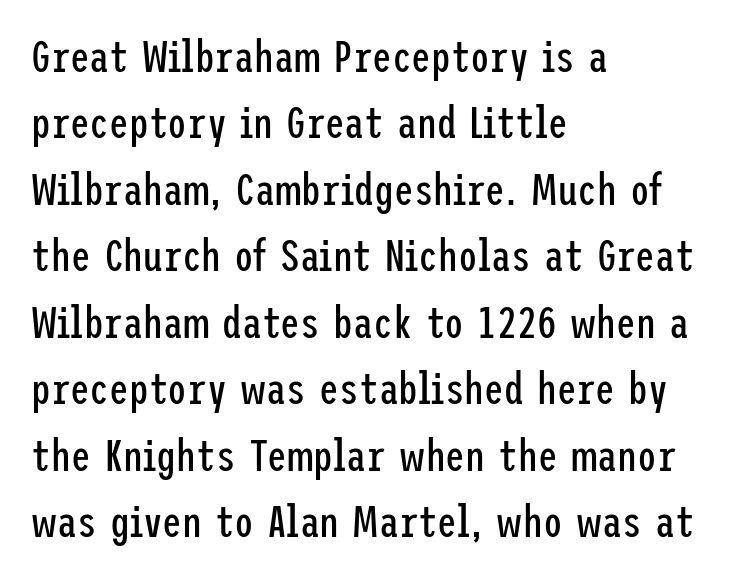
{"serif": "no", "italic": "no", "bold": "no", "weight": "regular", "width": "condensed", "stroke_contrast": "low", "x_height": "medium", "underline": "no", "align": "left", "line_spacing": "normal", "line_spacing_ratio": 1.51, "letter_spacing": "normal", "letter_spacing_em": 0.0, "glyph_px": 44}
